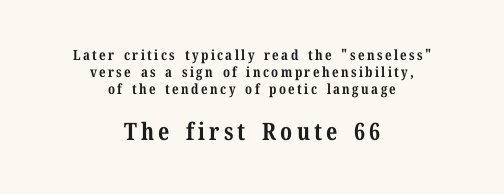
Q: Is the text bold? A: Yes.
Q: Is the text italic (slanted)? A: No, it is upright.
Q: Is the text underlined? A: No.
Q: How is the paragraph aligned? A: Centered.
Q: Which block of text is set in a larger size, the first (top) or the second (bottom)? A: The second (bottom) one.
